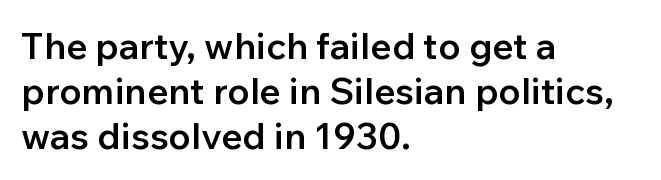
{"serif": "no", "italic": "no", "bold": "semi", "weight": "semibold", "width": "normal", "stroke_contrast": "low", "x_height": "medium", "monospaced": "no", "underline": "no", "align": "left", "line_spacing_ratio": 1.21, "letter_spacing": "normal", "letter_spacing_em": 0.0, "glyph_px": 37}
